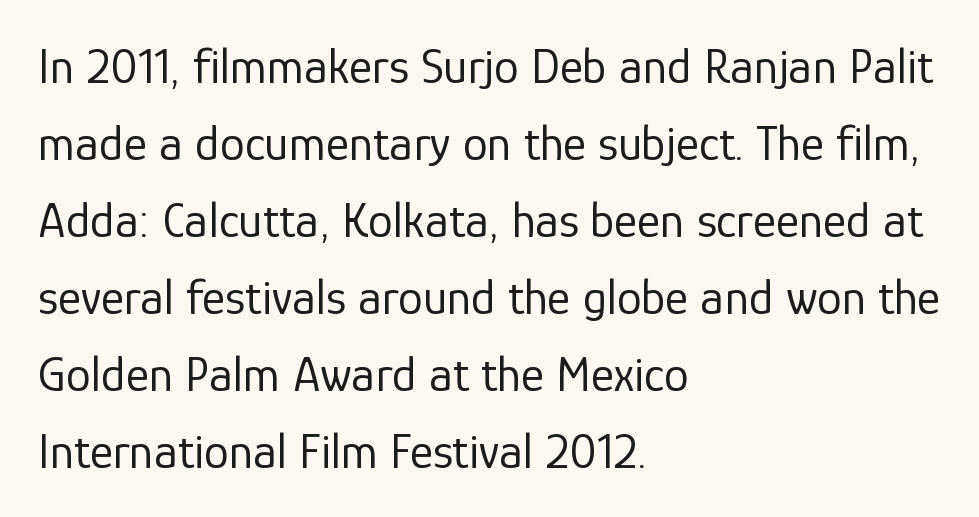
The image shows 50 px regular-weight sans-serif type, upright; set left-aligned, normal line spacing (1.54x), normal letter spacing, not underlined; low stroke contrast and a medium x-height.
